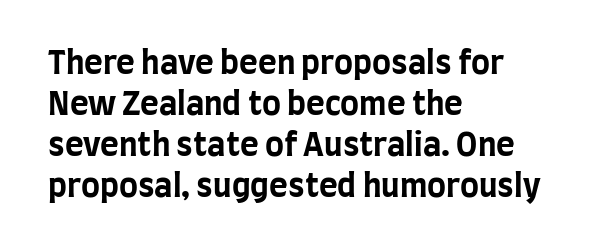
The image shows 32 px bold, condensed sans-serif type, upright; set left-aligned, normal line spacing (1.28x), normal letter spacing, not underlined; low stroke contrast and a large x-height.
